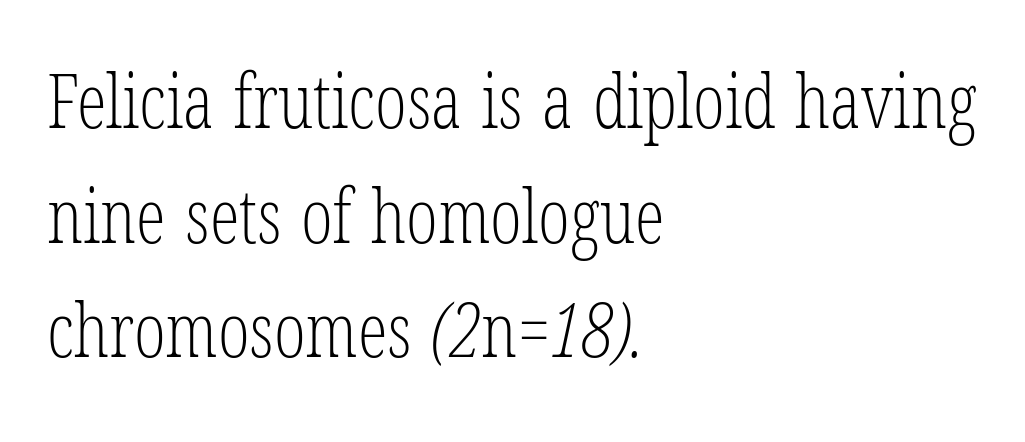
In terms of letterspacing, this is plain default setting. This sample uses a serif face. The vertical gap from one line to the next is medium. This rendering features lettering with no underline. If you drew a ruler down the left edge, every line would touch it.
